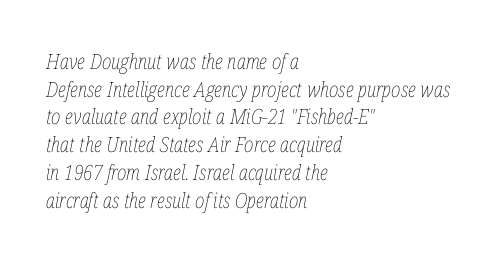
The image shows 21 px text type, italic (leaning right); set left-aligned, normal line spacing (1.32x), normal letter spacing, not underlined.
